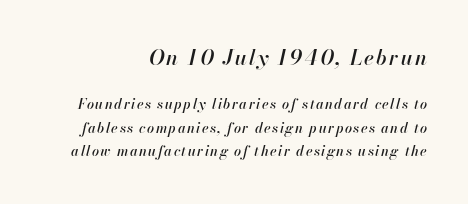
{"italic": "yes", "lean": "right", "slant_degrees": 13, "underline": "no", "align": "right", "line_spacing": "normal", "line_spacing_ratio": 1.68, "larger_block": "first", "size_ratio": 1.5, "glyph_px": 21}
